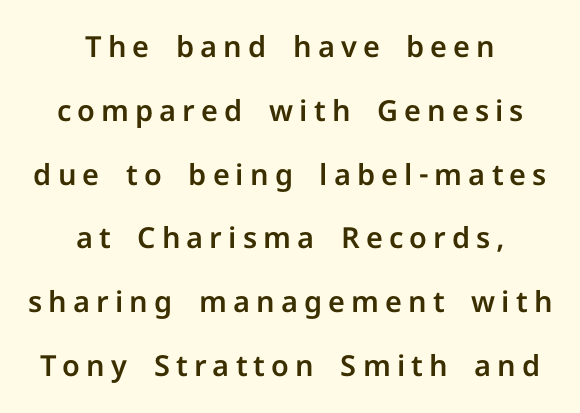
Q: Is the text italic (slanted)? A: No, it is upright.
Q: Is the typeface a serif or a sans-serif typeface? A: Sans-serif.
Q: Is the text underlined? A: No.
Q: How is the paragraph aligned? A: Centered.
Q: Is the spacing between letters normal or unusually wide? A: Unusually wide.
Q: Is the spacing between lines tight, normal or loose? A: Loose.
Q: Width (condensed, normal, or wide)? A: Normal.
Q: Stroke contrast? A: Low.
Q: x-height? A: Medium.
Q: Monospaced? A: No.
